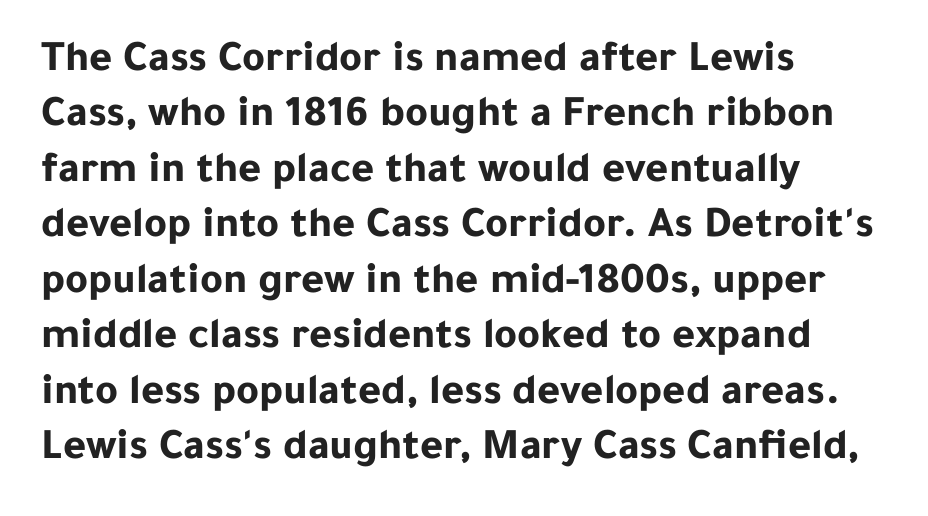
{"serif": "no", "italic": "no", "bold": "yes", "weight": "bold", "width": "normal", "stroke_contrast": "low", "x_height": "medium", "monospaced": "no", "underline": "no", "align": "left", "line_spacing": "normal", "line_spacing_ratio": 1.26, "letter_spacing": "normal", "letter_spacing_em": 0.0, "glyph_px": 44}
